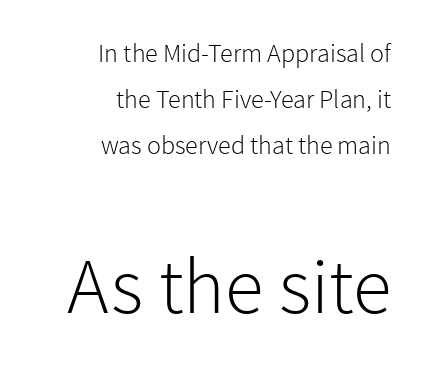
{"serif": "no", "italic": "no", "bold": "no", "weight": "light", "width": "normal", "stroke_contrast": "low", "x_height": "medium", "monospaced": "no", "underline": "no", "align": "right", "line_spacing_ratio": 1.77, "letter_spacing": "normal", "letter_spacing_em": 0.0, "larger_block": "second", "size_ratio": 3.04, "glyph_px": 79}
